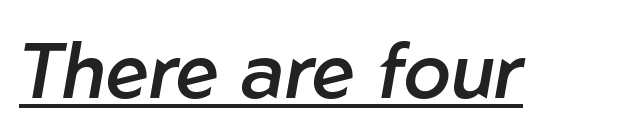
{"italic": "yes", "lean": "right", "slant_degrees": 10, "bold": "semi", "weight": "semibold", "width": "normal", "stroke_contrast": "low", "x_height": "medium", "monospaced": "no", "underline": "yes", "letter_spacing": "normal", "letter_spacing_em": 0.0, "glyph_px": 77}
